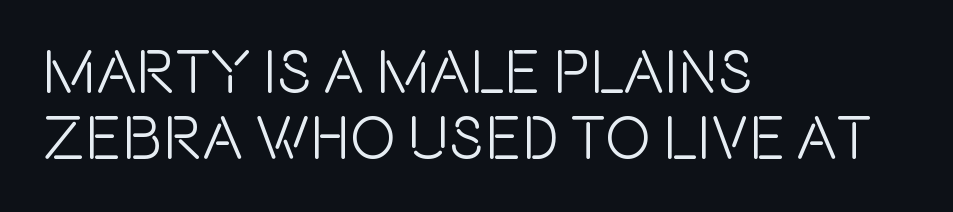
The image shows 61 px condensed sans-serif type, upright; set left-aligned, tight line spacing (1.08x), normal letter spacing, not underlined; a large x-height.
